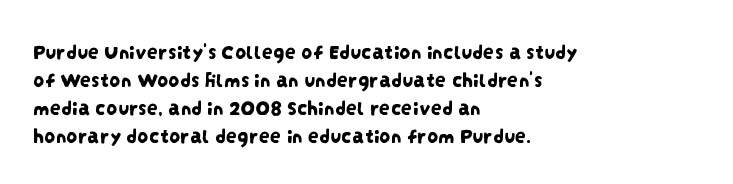
The lines sit at an ordinary, default distance from one another. Alignment: flush left. The tracking reads as untouched default to a designer's eye. The area under the type is left untouched.
